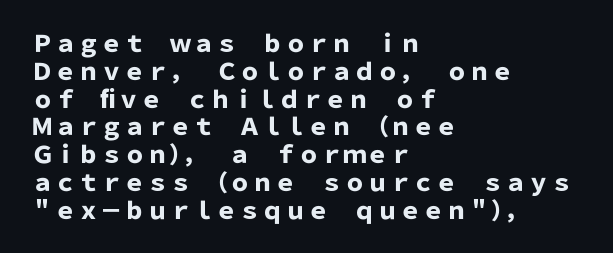
Short and long lines alike share a common starting point at left. Unlike italic type, these characters show no tilt at all. The passage shown is emphatically bold. The face used here is rendered with its standard letterfit. The space beneath each line is pristine and unruled.
